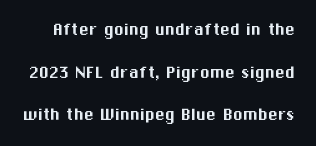
{"italic": "no", "underline": "no", "line_spacing": "loose", "line_spacing_ratio": 2.13, "letter_spacing": "normal", "letter_spacing_em": 0.0, "glyph_px": 20}
